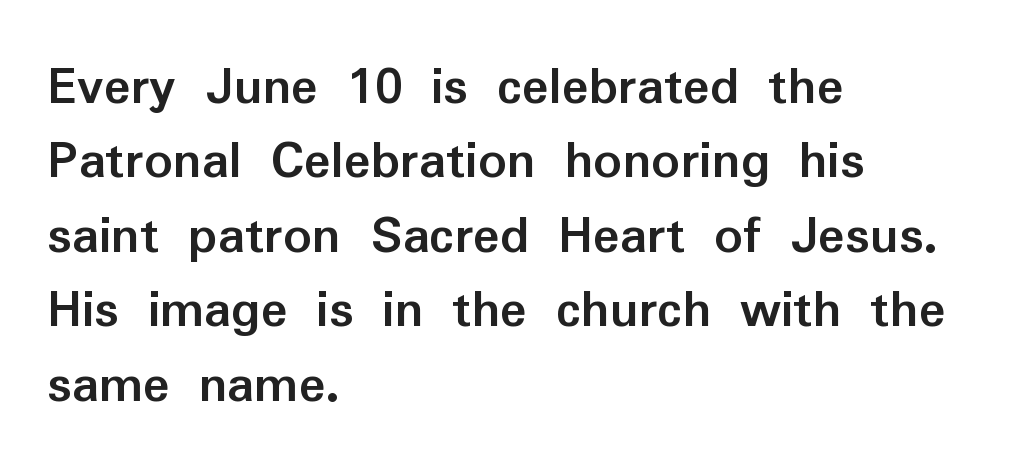
The image shows 56 px semibold sans-serif type, upright; set left-aligned, normal line spacing (1.33x), normal letter spacing, not underlined; low stroke contrast and a medium x-height.
